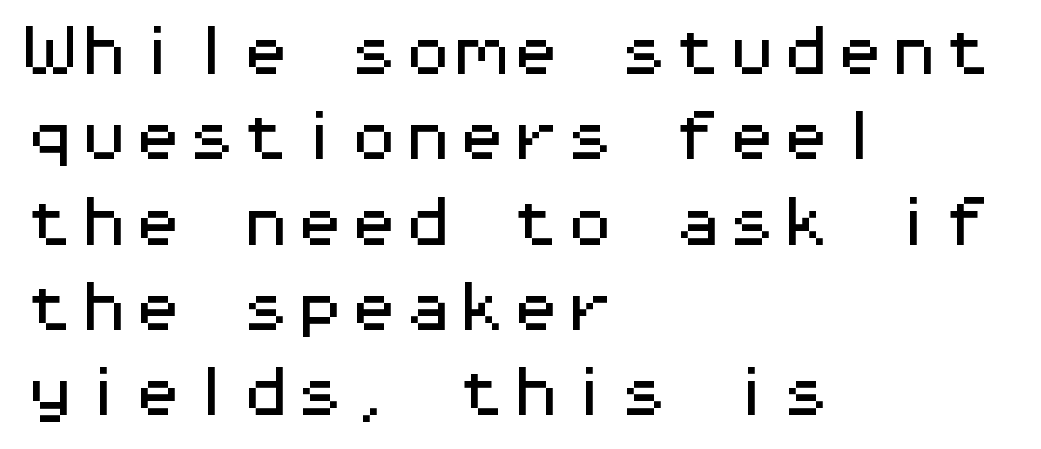
Q: Is the text italic (slanted)? A: No, it is upright.
Q: Is the typeface a serif or a sans-serif typeface? A: Sans-serif.
Q: Is the text underlined? A: No.
Q: How is the paragraph aligned? A: Left-aligned.
Q: Is the spacing between letters normal or unusually wide? A: Normal.
Q: Is the spacing between lines tight, normal or loose? A: Normal.
Q: Width (condensed, normal, or wide)? A: Wide.
Q: Stroke contrast? A: Medium.
Q: x-height? A: Medium.
Q: Monospaced? A: Yes.
